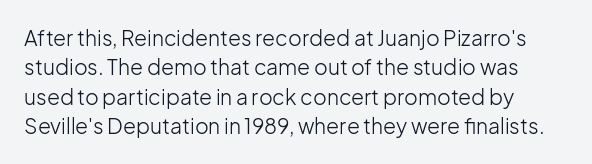
{"italic": "no", "bold": "no", "underline": "no", "line_spacing": "normal", "line_spacing_ratio": 1.4, "letter_spacing": "normal", "letter_spacing_em": 0.0, "glyph_px": 21}
